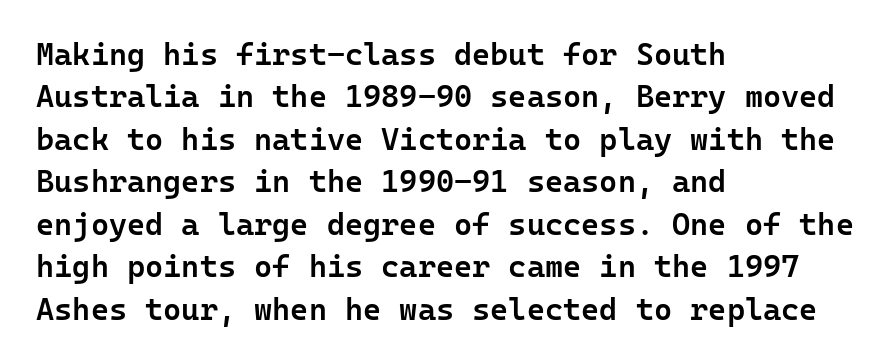
Every stem runs plumb, perpendicular to the baseline. The line-height multiplier appears to be the usual default. In terms of weight, the rendering is demibold, just under bold. These lines are composed in type without serifs. The space beneath each line is pristine and unruled.
